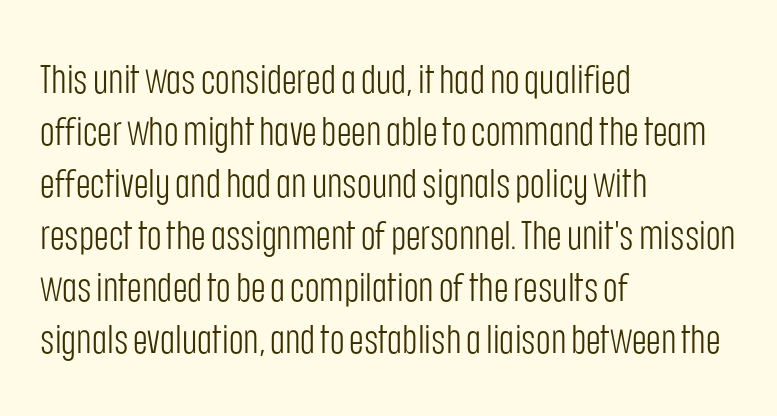
The passage shown is not underscored anywhere. Typographically, this falls in the sans-serif category. Rendered with straight, roman letterforms. Is the block centered? No — it sits flush against the left margin. Do the characters align in a grid? No, the font is proportional. This sample uses plain, unmodified letter spacing.
